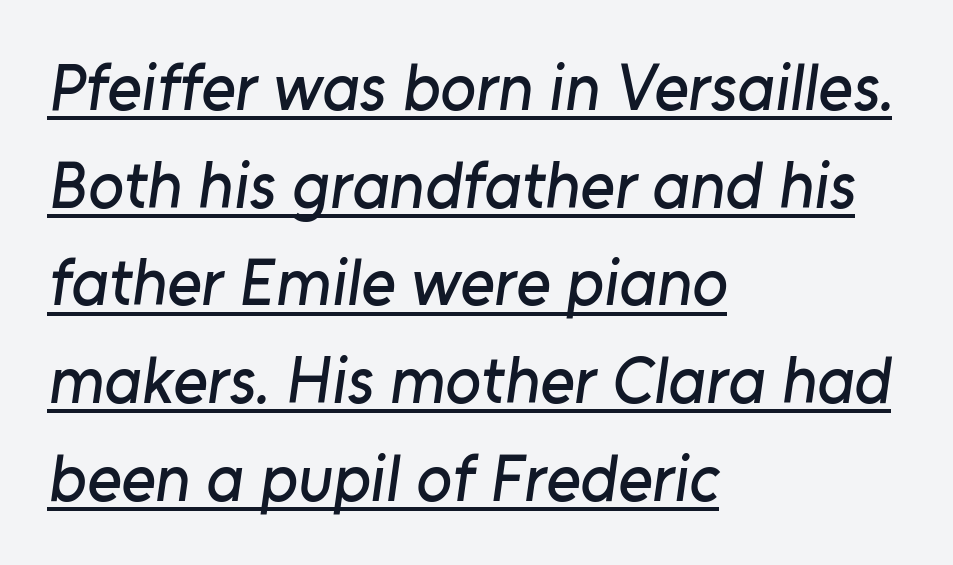
Q: Is the typeface a serif or a sans-serif typeface? A: Sans-serif.
Q: Is the text underlined? A: Yes.
Q: How is the paragraph aligned? A: Left-aligned.
Q: Is the spacing between letters normal or unusually wide? A: Normal.
Q: Is the spacing between lines tight, normal or loose? A: Normal.
Q: Width (condensed, normal, or wide)? A: Normal.
Q: Stroke contrast? A: Low.
Q: x-height? A: Medium.
Q: Monospaced? A: No.
